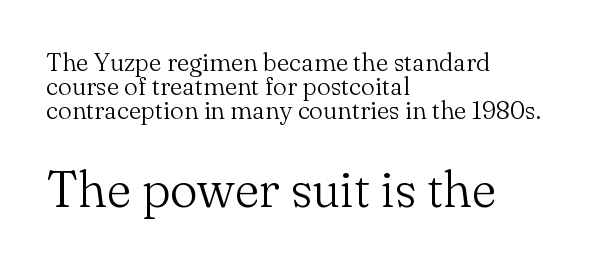
{"serif": "yes", "italic": "no", "bold": "no", "weight": "light", "width": "normal", "stroke_contrast": "medium", "x_height": "small", "monospaced": "no", "underline": "no", "align": "left", "line_spacing": "tight", "line_spacing_ratio": 0.96, "letter_spacing": "normal", "letter_spacing_em": 0.0, "larger_block": "second", "size_ratio": 2.0, "glyph_px": 50}
